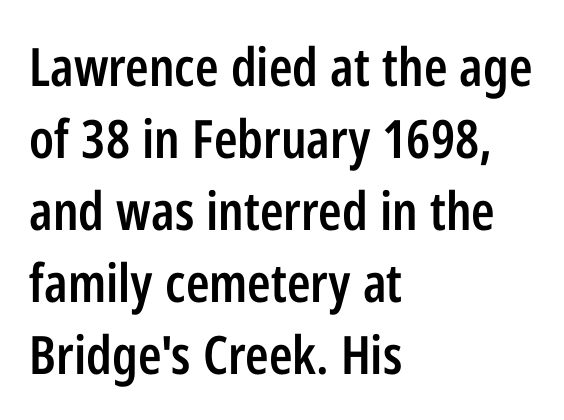
The text was rendered using a sans face with plain stroke endings. The space between consecutive lines is moderate. Students, note that the glyphs here touch the page at normal intervals. The glyphs are unaccompanied by any horizontal stroke below them. Spacing verdict: proportional, widths tailored to each character.
